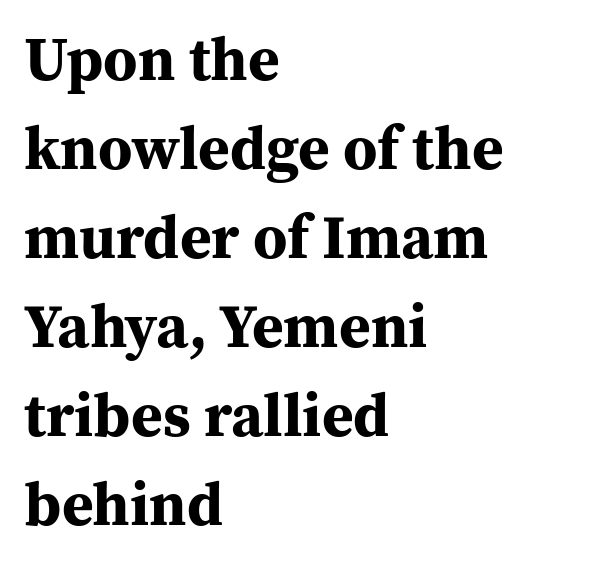
The type family on display is of the serif kind. Students, note that the glyphs here touch the page at normal intervals. The specimen reads as upright at a glance. Looks like regular typesetting: each glyph gets only the width it needs. All the whitespace from short lines collects on the right. Nobody drew a line under any word here.
